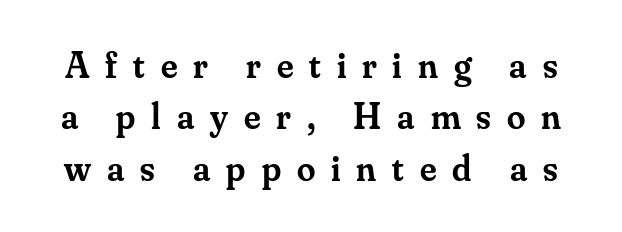
Q: Is the text bold? A: Semi-bold.
Q: Is the text italic (slanted)? A: No, it is upright.
Q: Is the typeface a serif or a sans-serif typeface? A: Serif.
Q: Is the text underlined? A: No.
Q: Is the spacing between letters normal or unusually wide? A: Unusually wide.
Q: Is the spacing between lines tight, normal or loose? A: Normal.
Q: Width (condensed, normal, or wide)? A: Normal.
Q: Stroke contrast? A: Medium.
Q: x-height? A: Small.
Q: Monospaced? A: No.
